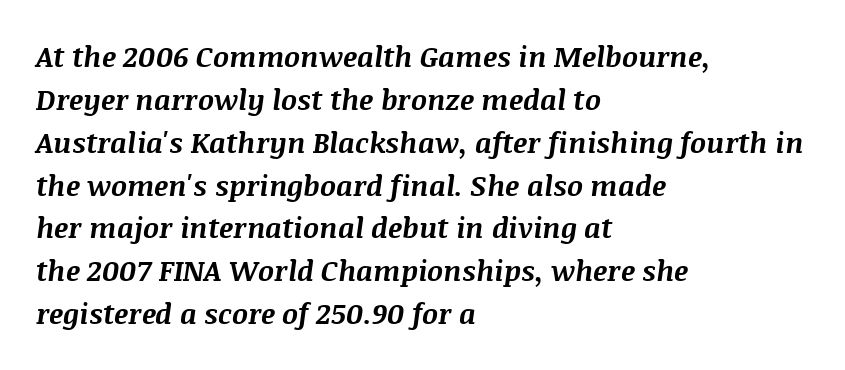
The letters are slanted; this is an italic face. What stands out about the letter spacing? Nothing — it is the standard amount. Typeset ragged right — the left edge is the straight one. The leading is moderate, giving the passage an even texture. Each letter keeps its own natural width here, so spacing adapts to shape. A full-strength bold gives these letters their thick strokes.
